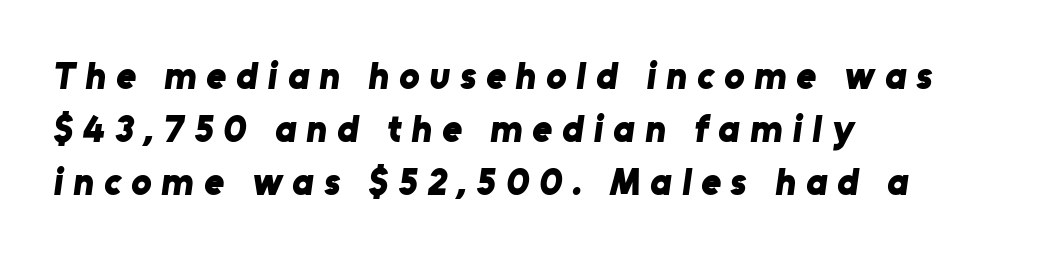
Q: Is the text bold? A: Yes.
Q: Is the typeface a serif or a sans-serif typeface? A: Sans-serif.
Q: Is the text underlined? A: No.
Q: How is the paragraph aligned? A: Left-aligned.
Q: Is the spacing between letters normal or unusually wide? A: Unusually wide.
Q: Is the spacing between lines tight, normal or loose? A: Normal.
Q: Width (condensed, normal, or wide)? A: Normal.
Q: Stroke contrast? A: Low.
Q: x-height? A: Medium.
Q: Monospaced? A: No.
